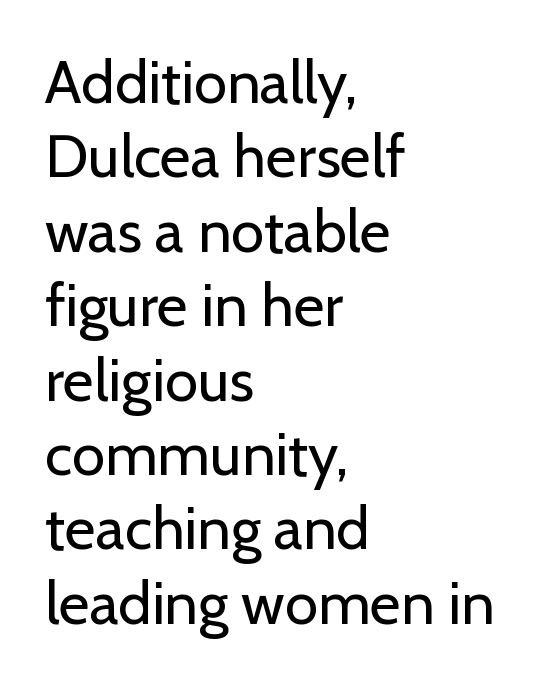
The letters carry no serifs — their stems end cleanly without finishing strokes. Visually the block forms a straight wall on the left and a jagged coastline on the right. Plain, unruled lines of type. Heft: none added — not bold.
